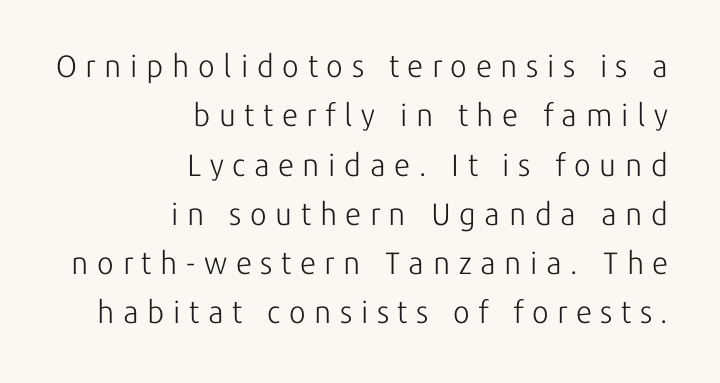
The image shows 31 px light sans-serif type, upright; set right-aligned, normal line spacing (1.59x), unusually wide letter spacing (+0.28 em), not underlined; low stroke contrast and a medium x-height.
